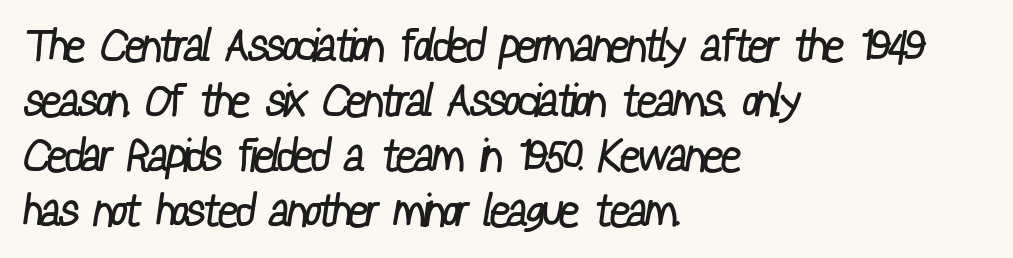
The typesetting does not lean heavy: it is not bold. Is this a fixed-width face? No — the glyphs have proportional, varying widths. Glyph-to-glyph distance matches everyday printed text. The lines are quadded left. Type without underlining. Are there feet on the stems? There aren't — it's a sans.
